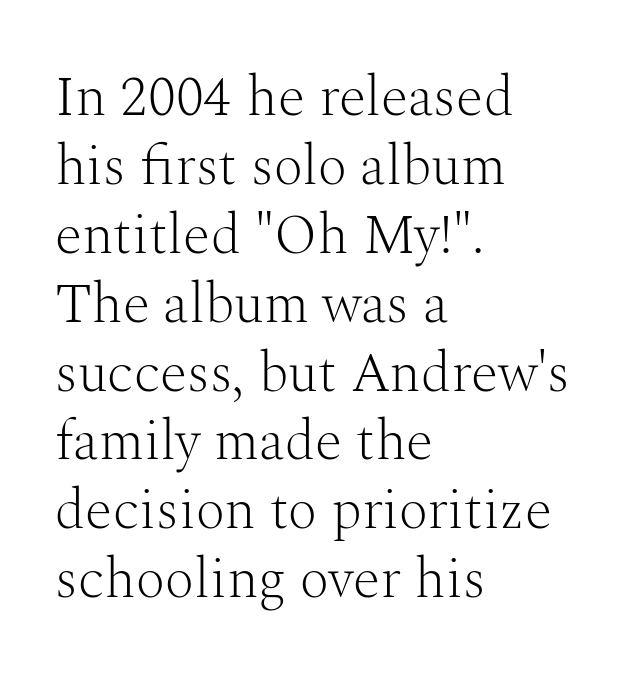
Leftover space on each line is placed entirely after the last word. The weight would be labelled regular, book, light, or lighter still. The letters advance in unequal steps, a hallmark of proportional type. The space directly below the letters is spotless.
